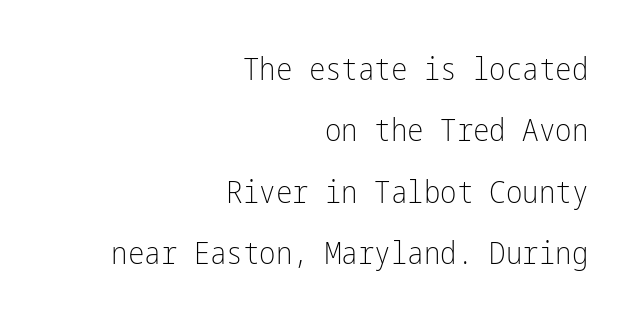
The image shows 31 px light, condensed sans-serif type, upright; set right-aligned, loose line spacing (1.98x), normal letter spacing, not underlined; low stroke contrast and a medium x-height.
